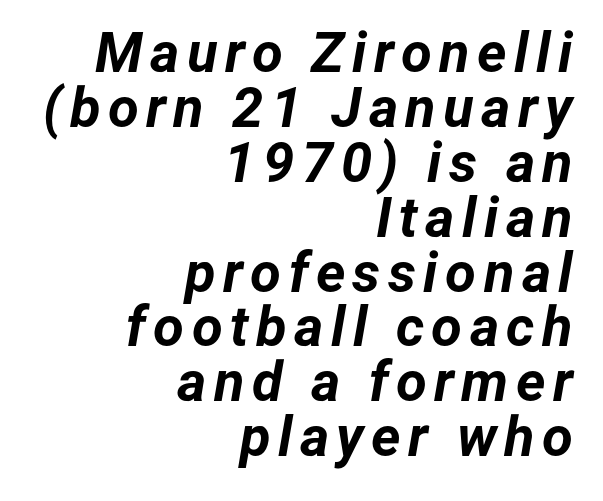
The whole block is typeset with a tilt. Honestly, the rows look squashed on top of each other. Heavy, bold letterforms. All the whitespace from short lines collects on the left.
